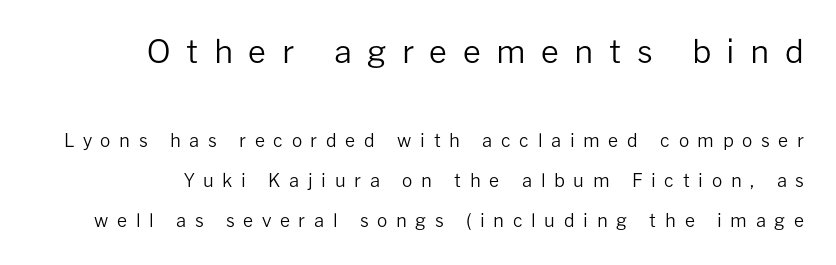
Q: Is the text bold? A: No.
Q: Is the text italic (slanted)? A: No, it is upright.
Q: Is the typeface a serif or a sans-serif typeface? A: Sans-serif.
Q: Is the text underlined? A: No.
Q: Is the spacing between letters normal or unusually wide? A: Unusually wide.
Q: Is the spacing between lines tight, normal or loose? A: Loose.
Q: Which block of text is set in a larger size, the first (top) or the second (bottom)? A: The first (top) one.
Q: Width (condensed, normal, or wide)? A: Normal.
Q: Stroke contrast? A: Low.
Q: x-height? A: Medium.
Q: Monospaced? A: No.
